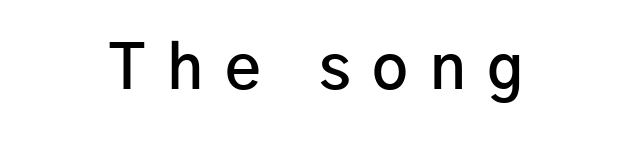
Do the letters lean? They stand straight. Note the varied advance widths — an 'i' is clearly narrower than an 'm'. The space directly below the letters is spotless. You could only call the tracking loose — the letters float apart. The typeface chosen for these lines omits serifs. The setting favours the middle, as headings and verse often do.
